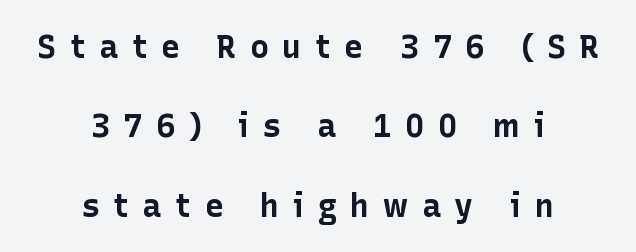
Q: Is the text bold? A: Yes.
Q: Is the text italic (slanted)? A: No, it is upright.
Q: Is the typeface a serif or a sans-serif typeface? A: Sans-serif.
Q: Is the text underlined? A: No.
Q: How is the paragraph aligned? A: Centered.
Q: Is the spacing between letters normal or unusually wide? A: Unusually wide.
Q: Is the spacing between lines tight, normal or loose? A: Loose.
Q: Width (condensed, normal, or wide)? A: Normal.
Q: Stroke contrast? A: Low.
Q: x-height? A: Medium.
Q: Monospaced? A: No.
